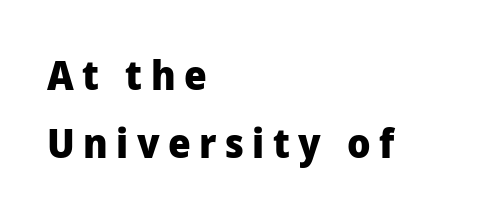
The image shows 40 px heavy sans-serif type, upright; set left-aligned, line spacing 1.71x, unusually wide letter spacing (+0.21 em), not underlined; low stroke contrast and a medium x-height.
